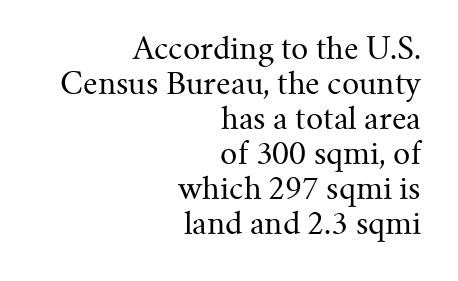
Q: Is the text bold? A: No.
Q: Is the text italic (slanted)? A: No, it is upright.
Q: Is the typeface a serif or a sans-serif typeface? A: Serif.
Q: Is the text underlined? A: No.
Q: How is the paragraph aligned? A: Right-aligned.
Q: Is the spacing between letters normal or unusually wide? A: Normal.
Q: Width (condensed, normal, or wide)? A: Normal.
Q: Stroke contrast? A: Medium.
Q: x-height? A: Small.
Q: Monospaced? A: No.
